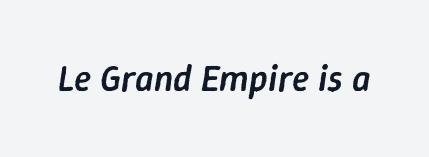
{"italic": "yes", "lean": "right", "slant_degrees": 9, "bold": "semi", "weight": "semibold", "width": "normal", "stroke_contrast": "low", "x_height": "medium", "monospaced": "no", "underline": "no", "letter_spacing": "normal", "letter_spacing_em": 0.0, "glyph_px": 36}
